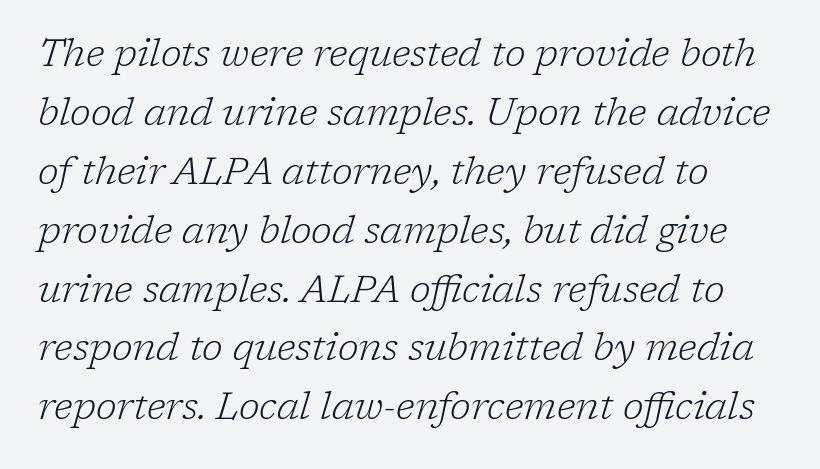
The image shows 38 px light serif type, italic (leaning right); set normal line spacing (1.55x), normal letter spacing, not underlined; low stroke contrast and a medium x-height.
